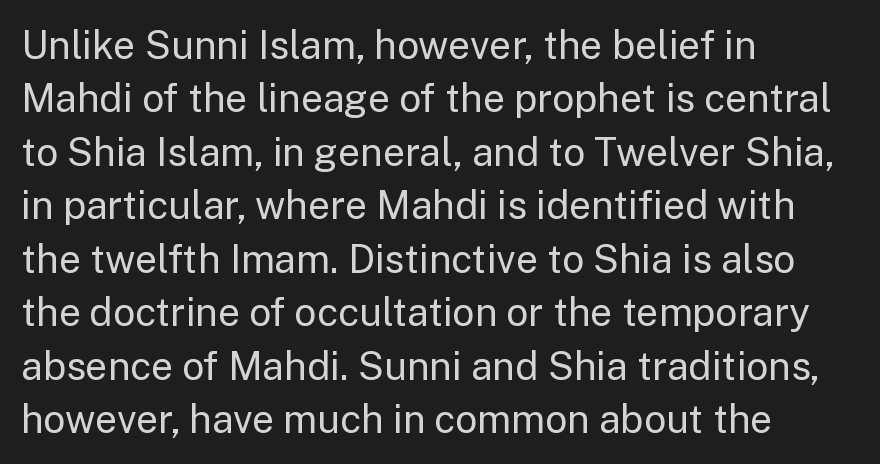
Q: Is the text bold? A: No.
Q: Is the text italic (slanted)? A: No, it is upright.
Q: Is the typeface a serif or a sans-serif typeface? A: Sans-serif.
Q: Is the text underlined? A: No.
Q: How is the paragraph aligned? A: Left-aligned.
Q: Is the spacing between letters normal or unusually wide? A: Normal.
Q: Is the spacing between lines tight, normal or loose? A: Normal.
Q: Width (condensed, normal, or wide)? A: Normal.
Q: Stroke contrast? A: Low.
Q: x-height? A: Medium.
Q: Monospaced? A: No.
